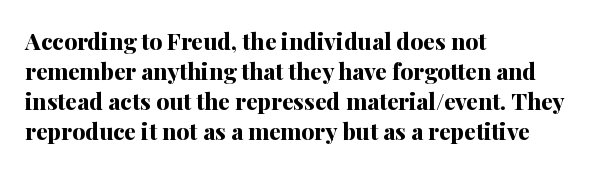
Q: Is the text bold? A: Yes.
Q: Is the text italic (slanted)? A: No, it is upright.
Q: Is the text underlined? A: No.
Q: How is the paragraph aligned? A: Left-aligned.
Q: Is the spacing between letters normal or unusually wide? A: Normal.
Q: Is the spacing between lines tight, normal or loose? A: Normal.
